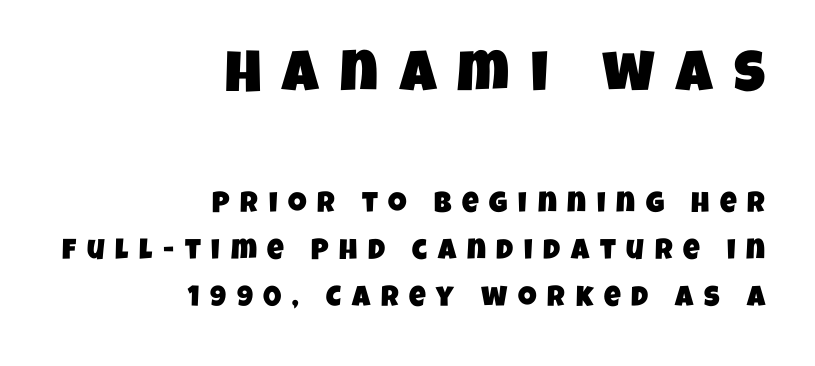
Horizontal bands of white between lines are of average thickness. Nobody drew a line under any word here. Serifs: no, the terminals of the letterforms are clean. This sample has the flowing, uneven cadence of proportional lettering.
